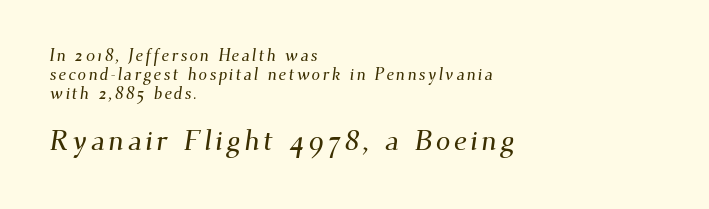
Q: Is the typeface a serif or a sans-serif typeface? A: Serif.
Q: Is the text underlined? A: No.
Q: How is the paragraph aligned? A: Left-aligned.
Q: Is the spacing between lines tight, normal or loose? A: Tight.
Q: Which block of text is set in a larger size, the first (top) or the second (bottom)? A: The second (bottom) one.
Q: Width (condensed, normal, or wide)? A: Normal.
Q: Stroke contrast? A: Medium.
Q: x-height? A: Small.
Q: Monospaced? A: No.
